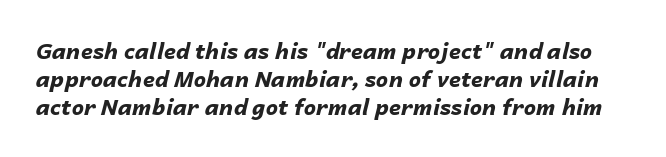
Q: Is the text bold? A: Yes.
Q: Is the text italic (slanted)? A: Yes, it leans right by about 14 degrees.
Q: Is the text underlined? A: No.
Q: Is the spacing between letters normal or unusually wide? A: Normal.
Q: Is the spacing between lines tight, normal or loose? A: Normal.
